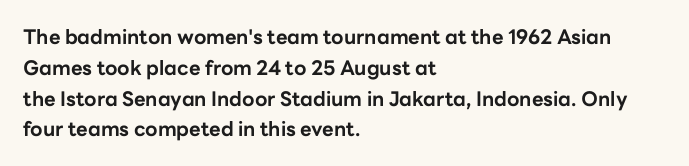
Q: Is the text bold? A: Yes.
Q: Is the text italic (slanted)? A: No, it is upright.
Q: Is the text underlined? A: No.
Q: How is the paragraph aligned? A: Left-aligned.
Q: Is the spacing between letters normal or unusually wide? A: Normal.
Q: Is the spacing between lines tight, normal or loose? A: Normal.
